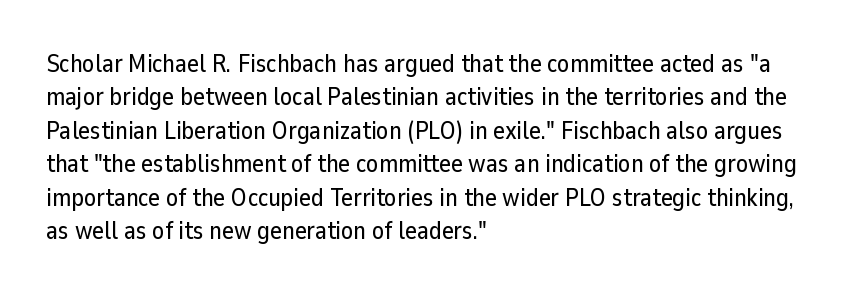
Q: Is the text italic (slanted)? A: No, it is upright.
Q: Is the text underlined? A: No.
Q: How is the paragraph aligned? A: Left-aligned.
Q: Is the spacing between letters normal or unusually wide? A: Normal.
Q: Is the spacing between lines tight, normal or loose? A: Normal.
